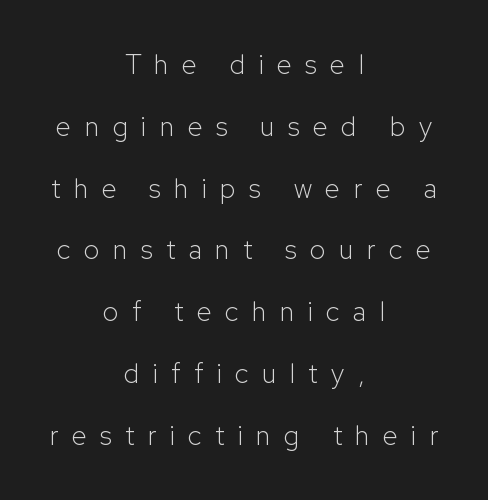
The face looks like a standard text weight, possibly lighter. Reading down the column, the eye jumps a long way to each next line. The letters are spread apart with noticeably loose tracking. The specimen omits any rule beneath the text block's lines. The axis of the letterforms is exactly vertical.
